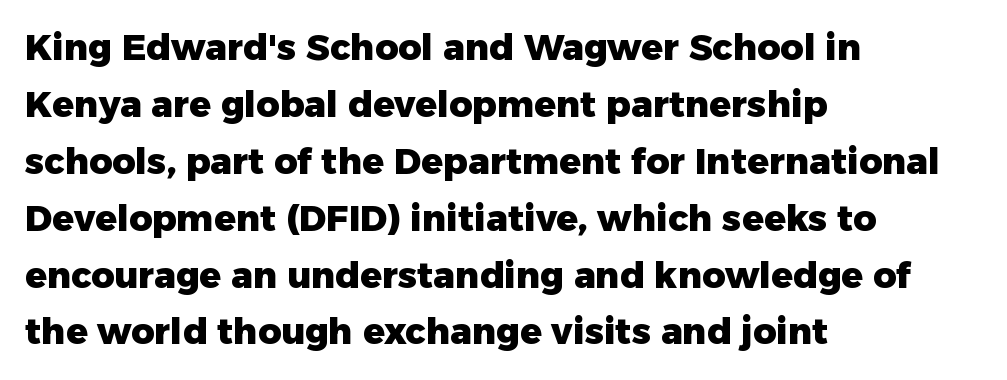
Spacing verdict: proportional, widths tailored to each character. The gap between lines stays unmarked. The compositor pushed each line to the left boundary. This rendering employs a face without finishing strokes, i.e., a sans-serif. Tracking here is standard; glyphs follow each other at the usual distance.
